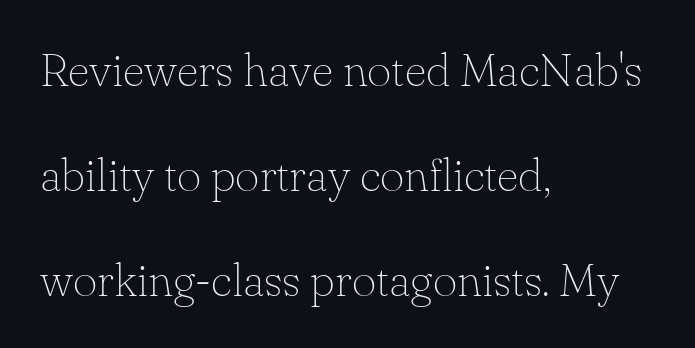
{"serif": "yes", "italic": "no", "bold": "no", "weight": "thin", "width": "normal", "stroke_contrast": "low", "x_height": "small", "monospaced": "no", "underline": "no", "align": "left", "line_spacing": "loose", "line_spacing_ratio": 2.23, "letter_spacing": "normal", "letter_spacing_em": 0.0, "glyph_px": 47}
